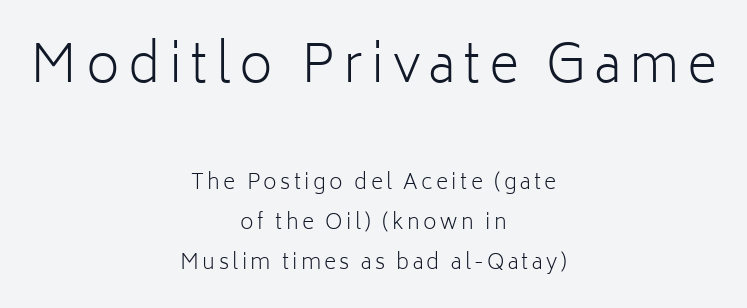
Q: Is the text bold? A: No.
Q: Is the text italic (slanted)? A: No, it is upright.
Q: Is the typeface a serif or a sans-serif typeface? A: Sans-serif.
Q: Is the text underlined? A: No.
Q: How is the paragraph aligned? A: Centered.
Q: Is the spacing between lines tight, normal or loose? A: Loose.
Q: Which block of text is set in a larger size, the first (top) or the second (bottom)? A: The first (top) one.
Q: Width (condensed, normal, or wide)? A: Normal.
Q: Stroke contrast? A: Low.
Q: x-height? A: Medium.
Q: Monospaced? A: No.
